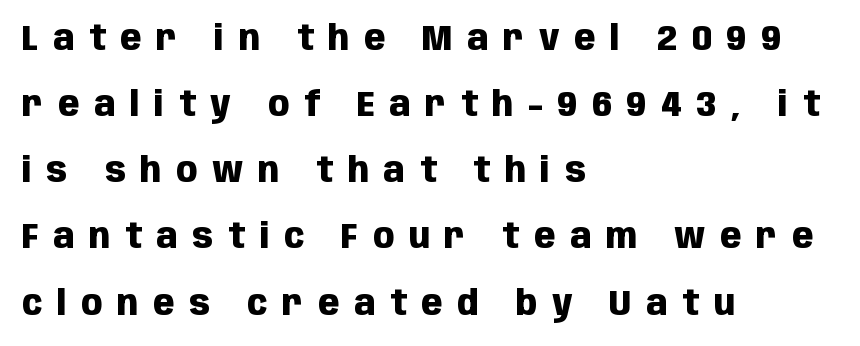
Do the letters lean? They stand straight. The strokes are fattened all the way to bold. Display-style spreading of the glyphs; the letterfit is very open. Nobody drew a line under any word here. Do the characters align in a grid? No, the font is proportional.
